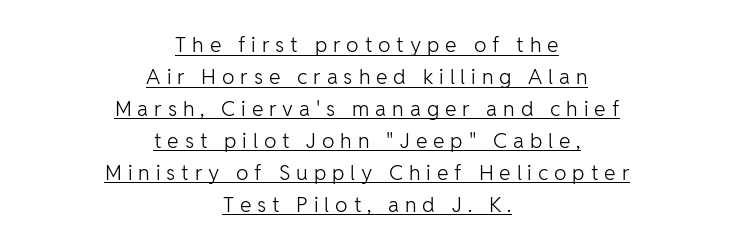
Stem width sits at or under what a default text font uses. The rendering uses a moderate line-height, typical for paragraphs. Students, note that the glyphs here are deliberately spaced far apart. The setting favours the middle, as headings and verse often do.
